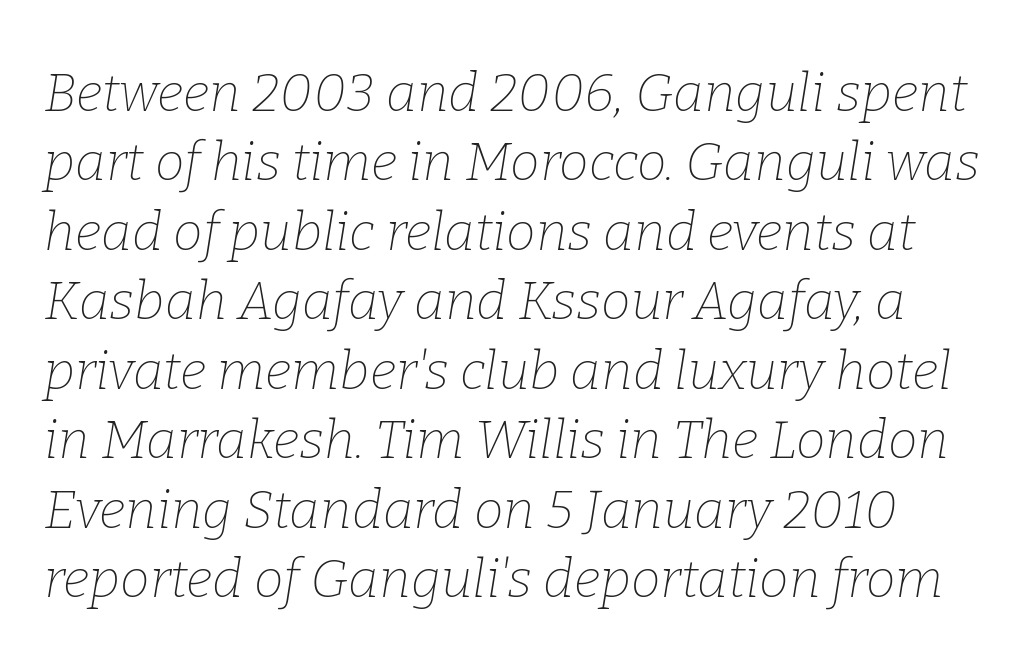
The image shows 53 px thin serif type, italic (leaning right); set normal line spacing (1.31x), normal letter spacing, not underlined; low stroke contrast and a medium x-height.
